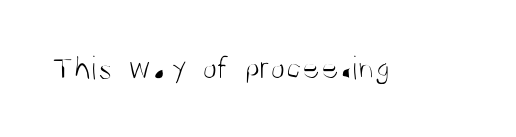
{"serif": "no", "italic": "no", "bold": "no", "weight": "light", "width": "condensed", "stroke_contrast": "medium", "x_height": "large", "monospaced": "no", "underline": "no", "letter_spacing": "normal", "letter_spacing_em": 0.0, "glyph_px": 34}
